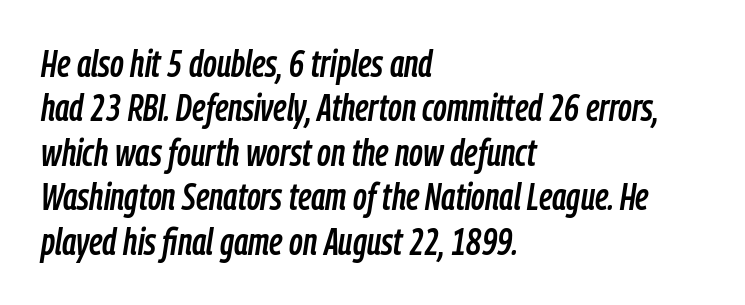
Left-aligned paragraph, ragged on the right. Look at the tracking — it's just the regular setting, nothing added. Any mark beneath the type? The region is blank. Tall strokes in this sample are angled rather than plumb. Is this a fixed-width face? No — the glyphs have proportional, varying widths.
